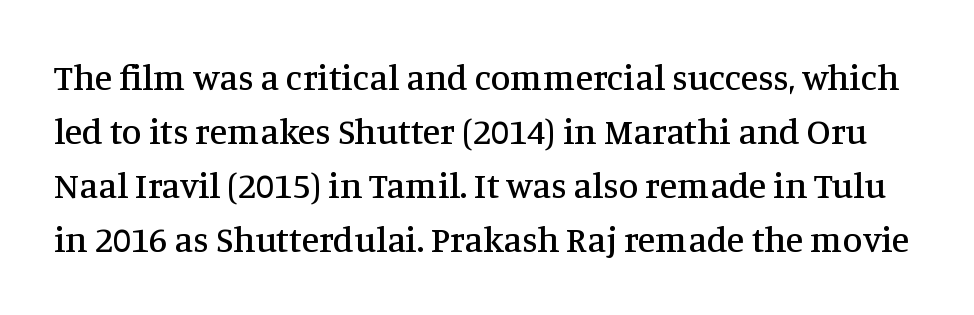
Here the glyphs are tracked normally, forming tight word shapes. Do the characters align in a grid? No, the font is proportional. Each letter's strokes conclude with small projecting serifs. Vertical spacing — default. Notice how the stems are strictly vertical — no italics here.
